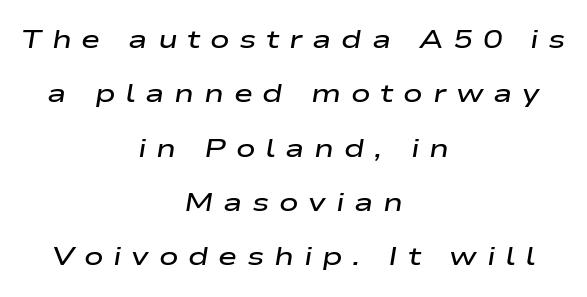
{"italic": "yes", "lean": "right", "slant_degrees": 9, "bold": "semi", "underline": "no", "align": "center", "line_spacing": "loose", "line_spacing_ratio": 2.09, "letter_spacing": "wide", "letter_spacing_em": 0.37, "glyph_px": 26}
